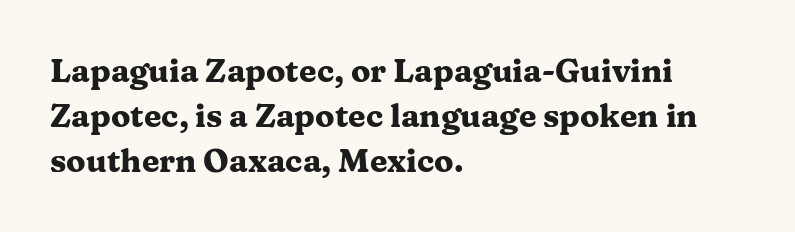
Q: Is the text bold? A: Yes.
Q: Is the text italic (slanted)? A: No, it is upright.
Q: Is the typeface a serif or a sans-serif typeface? A: Serif.
Q: Is the text underlined? A: No.
Q: How is the paragraph aligned? A: Left-aligned.
Q: Is the spacing between letters normal or unusually wide? A: Normal.
Q: Is the spacing between lines tight, normal or loose? A: Normal.
Q: Width (condensed, normal, or wide)? A: Wide.
Q: Stroke contrast? A: Medium.
Q: x-height? A: Medium.
Q: Monospaced? A: No.
